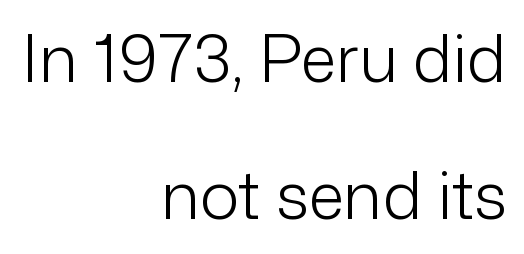
Q: Is the text bold? A: No.
Q: Is the text italic (slanted)? A: No, it is upright.
Q: Is the typeface a serif or a sans-serif typeface? A: Sans-serif.
Q: Is the text underlined? A: No.
Q: How is the paragraph aligned? A: Right-aligned.
Q: Is the spacing between letters normal or unusually wide? A: Normal.
Q: Is the spacing between lines tight, normal or loose? A: Loose.
Q: Width (condensed, normal, or wide)? A: Normal.
Q: Stroke contrast? A: Low.
Q: x-height? A: Medium.
Q: Monospaced? A: No.
